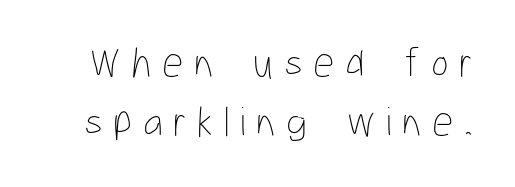
The image shows 42 px thin, condensed type, upright; set normal line spacing (1.41x), unusually wide letter spacing (+0.25 em), not underlined; low stroke contrast and a medium x-height.
